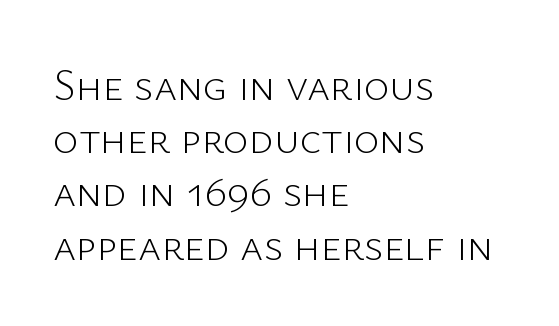
The image shows 44 px light sans-serif type, upright; set left-aligned, line spacing 1.21x, normal letter spacing, not underlined; low stroke contrast and a medium x-height.
